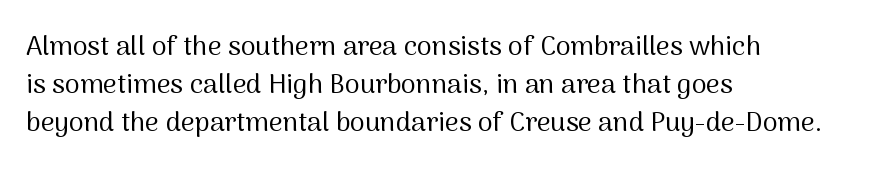
{"italic": "no", "bold": "no", "underline": "no", "align": "left", "line_spacing": "normal", "line_spacing_ratio": 1.41, "letter_spacing": "normal", "letter_spacing_em": 0.0, "glyph_px": 27}
